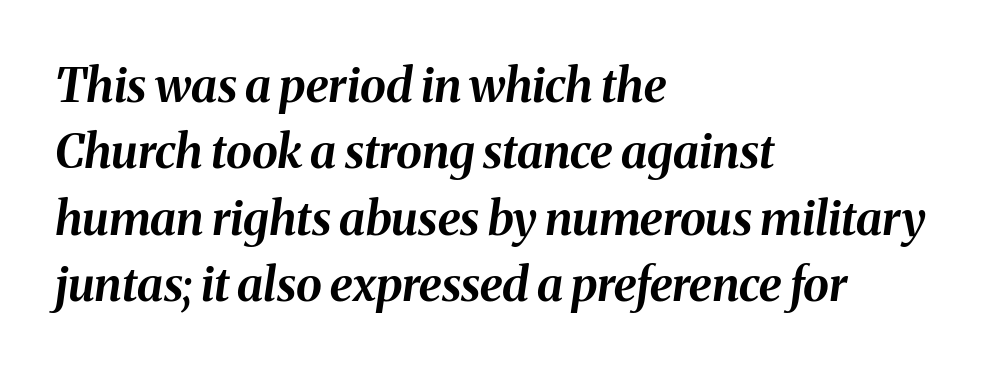
{"italic": "yes", "lean": "right", "slant_degrees": 8, "bold": "yes", "weight": "bold", "width": "normal", "stroke_contrast": "medium", "x_height": "medium", "monospaced": "no", "underline": "no", "align": "left", "line_spacing": "normal", "line_spacing_ratio": 1.41, "letter_spacing": "normal", "letter_spacing_em": 0.0, "glyph_px": 47}
